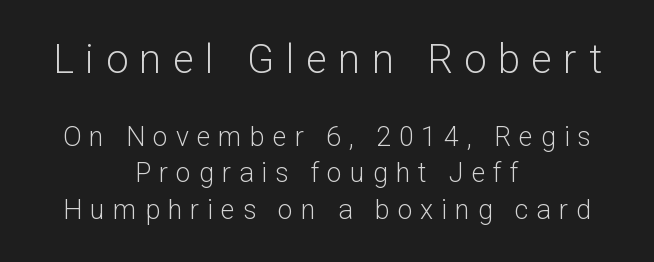
{"serif": "no", "italic": "no", "bold": "no", "weight": "light", "width": "normal", "stroke_contrast": "low", "x_height": "medium", "monospaced": "no", "underline": "no", "align": "center", "line_spacing": "normal", "line_spacing_ratio": 1.35, "letter_spacing": "wide", "letter_spacing_em": 0.29, "larger_block": "first", "size_ratio": 1.48, "glyph_px": 40}
